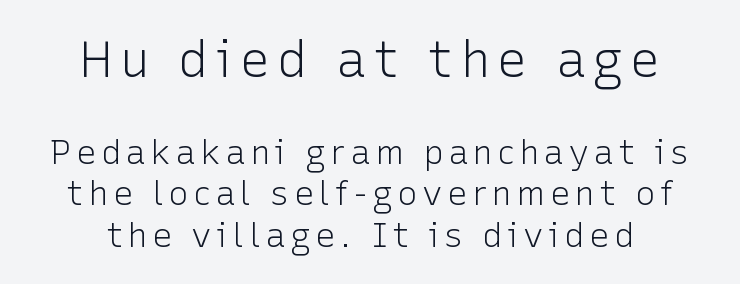
{"serif": "no", "italic": "no", "bold": "no", "weight": "light", "width": "normal", "stroke_contrast": "low", "x_height": "medium", "monospaced": "no", "underline": "no", "line_spacing_ratio": 1.22, "larger_block": "first", "size_ratio": 1.5, "glyph_px": 51}
